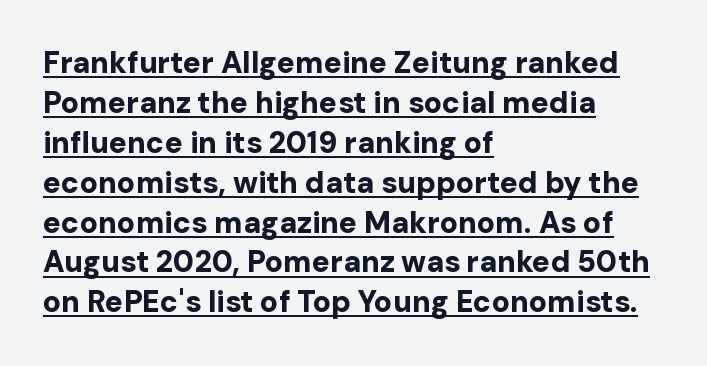
Q: Is the text bold? A: Yes.
Q: Is the text italic (slanted)? A: No, it is upright.
Q: Is the typeface a serif or a sans-serif typeface? A: Sans-serif.
Q: Is the text underlined? A: Yes.
Q: How is the paragraph aligned? A: Left-aligned.
Q: Is the spacing between letters normal or unusually wide? A: Normal.
Q: Is the spacing between lines tight, normal or loose? A: Normal.
Q: Width (condensed, normal, or wide)? A: Normal.
Q: Stroke contrast? A: Low.
Q: x-height? A: Medium.
Q: Monospaced? A: No.
